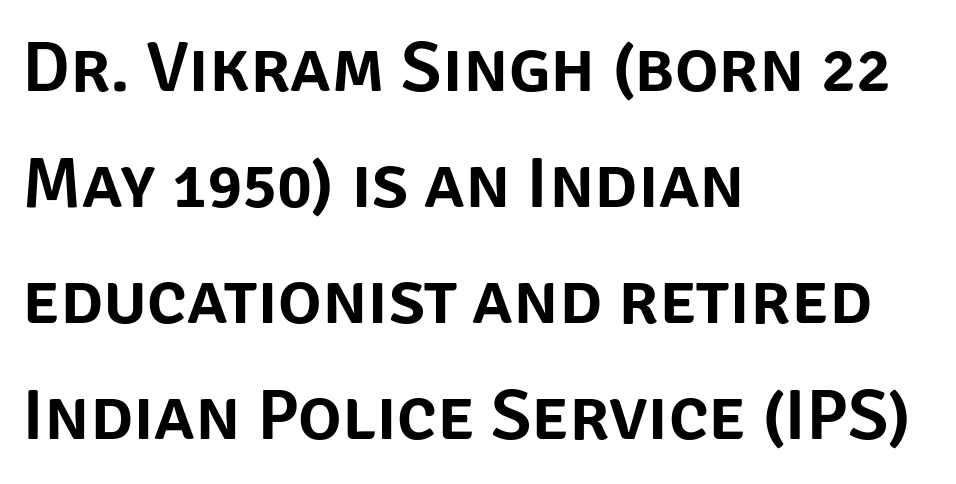
Q: Is the text italic (slanted)? A: No, it is upright.
Q: Is the typeface a serif or a sans-serif typeface? A: Sans-serif.
Q: Is the text underlined? A: No.
Q: How is the paragraph aligned? A: Left-aligned.
Q: Is the spacing between letters normal or unusually wide? A: Normal.
Q: Is the spacing between lines tight, normal or loose? A: Normal.
Q: Width (condensed, normal, or wide)? A: Normal.
Q: Stroke contrast? A: Low.
Q: x-height? A: Large.
Q: Monospaced? A: No.
